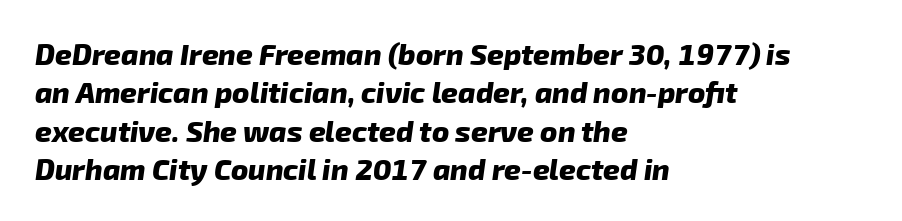
The image shows 29 px heavy sans-serif type; set left-aligned, normal line spacing (1.32x), normal letter spacing, not underlined; low stroke contrast and a medium x-height.
